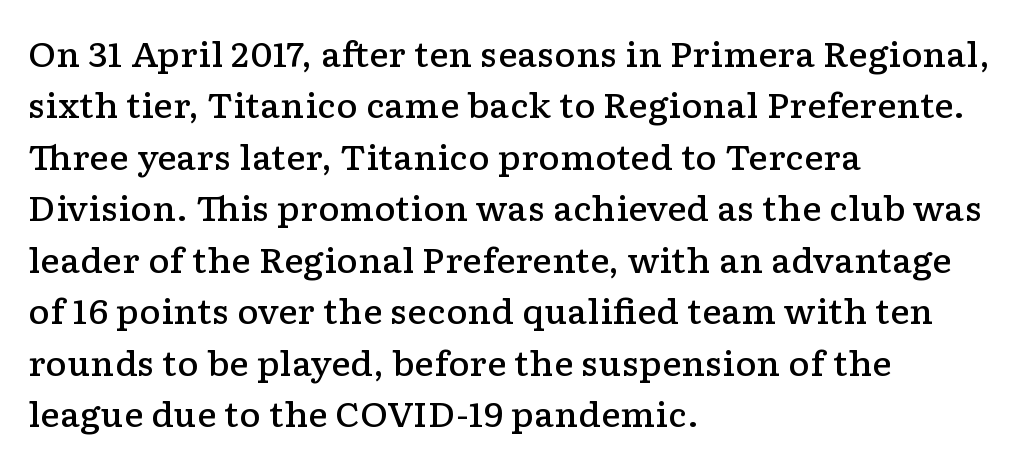
{"serif": "yes", "italic": "no", "bold": "semi", "weight": "semibold", "width": "wide", "stroke_contrast": "low", "x_height": "medium", "monospaced": "no", "underline": "no", "align": "left", "line_spacing": "normal", "line_spacing_ratio": 1.56, "letter_spacing": "normal", "letter_spacing_em": 0.0, "glyph_px": 33}
